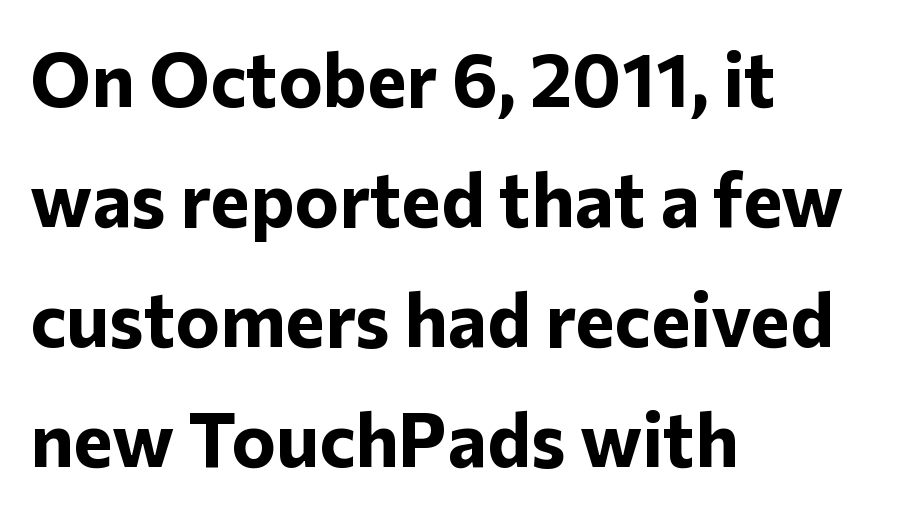
Q: Is the text bold? A: Yes.
Q: Is the text italic (slanted)? A: No, it is upright.
Q: Is the typeface a serif or a sans-serif typeface? A: Sans-serif.
Q: Is the text underlined? A: No.
Q: How is the paragraph aligned? A: Left-aligned.
Q: Is the spacing between letters normal or unusually wide? A: Normal.
Q: Is the spacing between lines tight, normal or loose? A: Normal.
Q: Width (condensed, normal, or wide)? A: Normal.
Q: Stroke contrast? A: Low.
Q: x-height? A: Medium.
Q: Monospaced? A: No.
